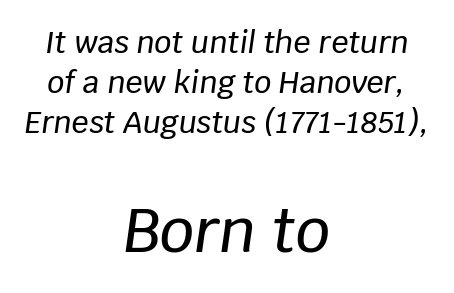
Q: Is the text italic (slanted)? A: Yes, it leans right by about 8 degrees.
Q: Is the text underlined? A: No.
Q: How is the paragraph aligned? A: Centered.
Q: Is the spacing between letters normal or unusually wide? A: Normal.
Q: Is the spacing between lines tight, normal or loose? A: Normal.
Q: Which block of text is set in a larger size, the first (top) or the second (bottom)? A: The second (bottom) one.
Q: Width (condensed, normal, or wide)? A: Normal.
Q: Stroke contrast? A: Low.
Q: x-height? A: Large.
Q: Monospaced? A: No.
